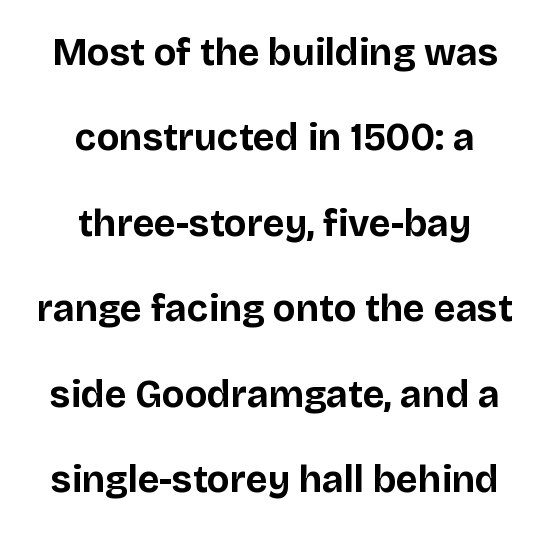
The image shows 38 px bold sans-serif type, upright; set centered, loose line spacing (2.25x), normal letter spacing, not underlined; low stroke contrast and a large x-height.
